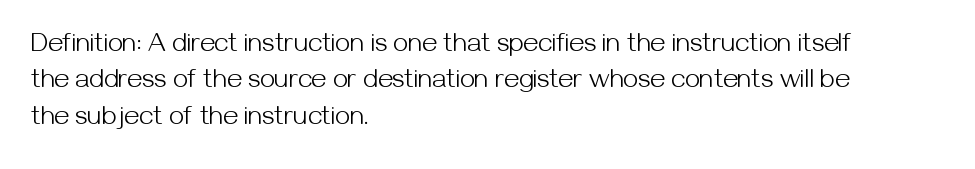
Upright lettering throughout. Reading down the column, the eye jumps a familiar distance to each next line. The typesetting does not lean heavy: it is not bold. Horizontal alignment here is leftward, the default for most running prose. The space directly below the letters is spotless. Glyph-to-glyph distance matches everyday printed text.
